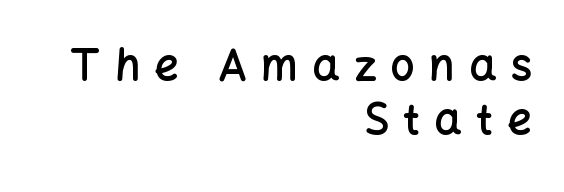
The image shows 43 px semibold sans-serif type, upright; set right-aligned, normal line spacing (1.26x), unusually wide letter spacing (+0.33 em), not underlined; low stroke contrast and a medium x-height.
